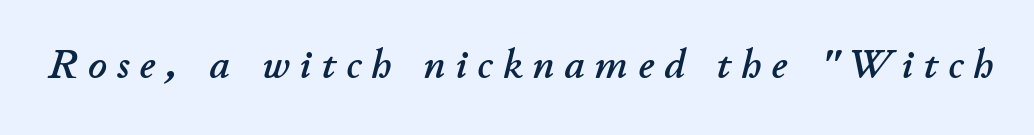
Here the designer chose a conventional face with non-uniform glyph widths. This rendering widens character spacing well past its baseline value. Decoration check: the copy has no underline. In terms of posture, this sample is oblique.
